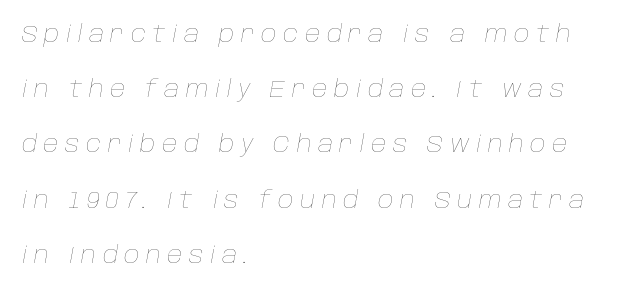
The image shows 24 px text type, italic (leaning right); set left-aligned, loose line spacing (2.3x), unusually wide letter spacing (+0.27 em), not underlined.
